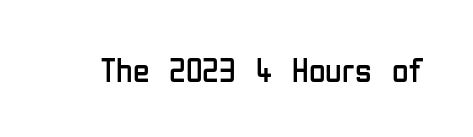
Q: Is the text bold? A: No.
Q: Is the text italic (slanted)? A: No, it is upright.
Q: Is the typeface a serif or a sans-serif typeface? A: Sans-serif.
Q: Is the text underlined? A: No.
Q: Is the spacing between letters normal or unusually wide? A: Normal.
Q: Width (condensed, normal, or wide)? A: Condensed.
Q: Stroke contrast? A: Low.
Q: x-height? A: Medium.
Q: Monospaced? A: No.
